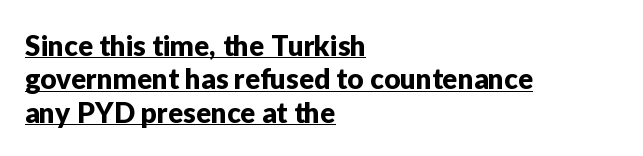
The image shows 28 px sans-serif type, upright; set left-aligned, line spacing 1.19x, normal letter spacing, underlined; low stroke contrast and a medium x-height.
